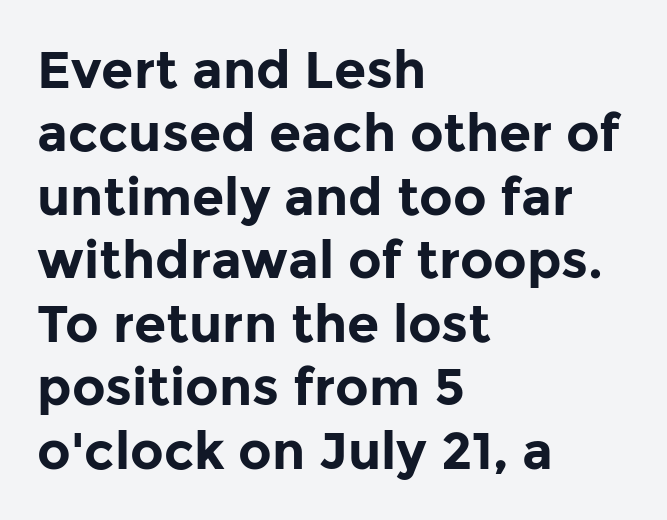
Note the varied advance widths — an 'i' is clearly narrower than an 'm'. Is the letter spacing exaggerated? No — it looks like the ordinary default. Emphasis by weight is at full strength: bold. Visually the block forms a straight wall on the left and a jagged coastline on the right. These lines are composed in type without serifs.
